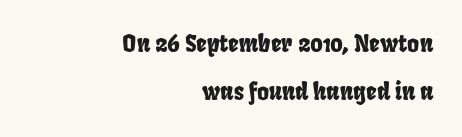
The gap between lines stays unmarked. Characters follow at the spacing the type designer built in. The vertical gap from one line to the next is large. Caption: multi-line text, flush right, ragged left.
